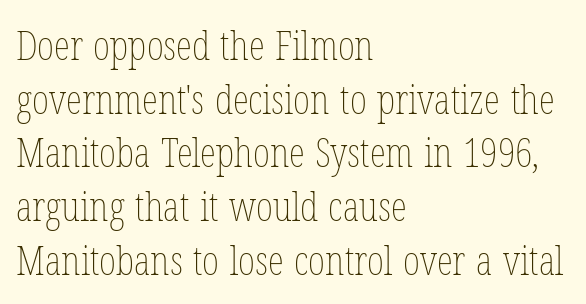
The image shows 41 px thin, condensed type, upright; set left-aligned, normal line spacing (1.31x), normal letter spacing, not underlined; low stroke contrast and a medium x-height.
